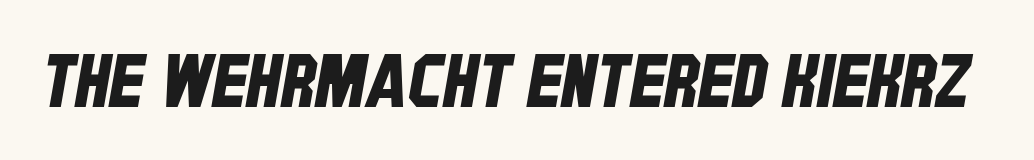
The face used here is proportionally spaced, like ordinary book or web type. Plain, unruled lines of type. In terms of letterform style, serifs are entirely absent. Honestly, the letter spacing is just normal — you wouldn't notice it.
